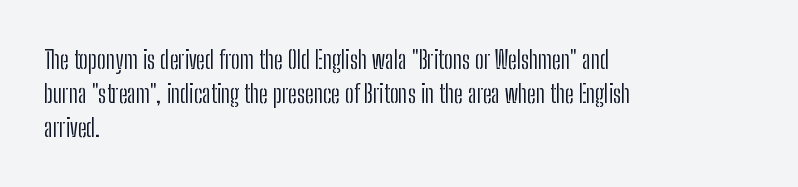
A normal amount of white space separates one row of letters from the next. Honestly, the letter spacing is just normal — you wouldn't notice it. The font's upright variant was chosen for this text. Is this a heavy cut? Hardly; it is regular or lighter. Caption: multi-line text, flush left, ragged right.
